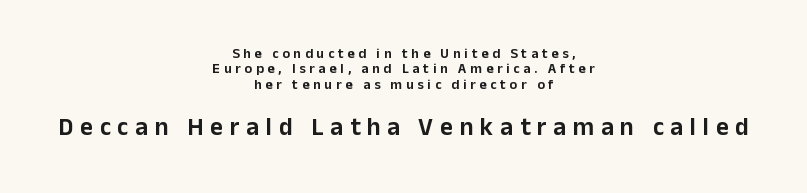
The image shows 25 px text type, upright; set centered, tight line spacing (1.1x), unusually wide letter spacing (+0.27 em), not underlined; the second (bottom) block is 1.79x larger.
